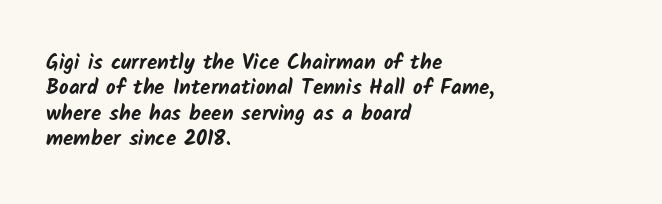
The image shows 21 px bold type; set left-aligned, line spacing 1.21x, normal letter spacing, not underlined.
